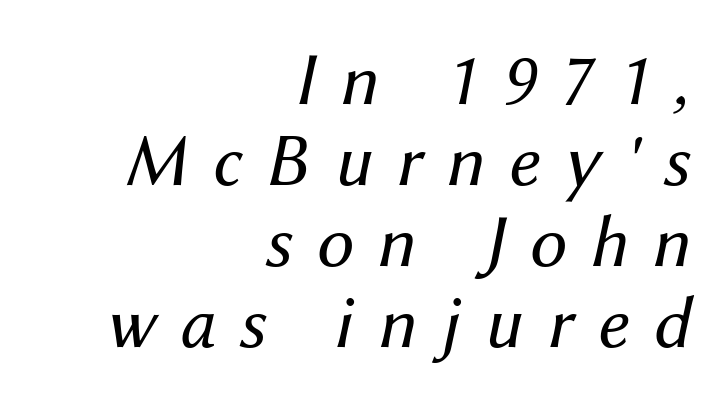
The image shows 75 px regular-weight type, italic (leaning right); set right-aligned, tight line spacing (1.08x), unusually wide letter spacing (+0.32 em), not underlined; medium stroke contrast and a medium x-height.
